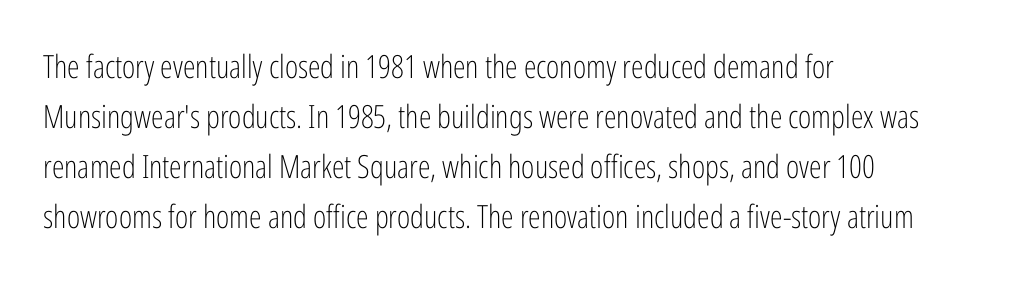
The image shows 32 px light, condensed sans-serif type, upright; set left-aligned, normal line spacing (1.56x), normal letter spacing, not underlined; low stroke contrast and a medium x-height.
